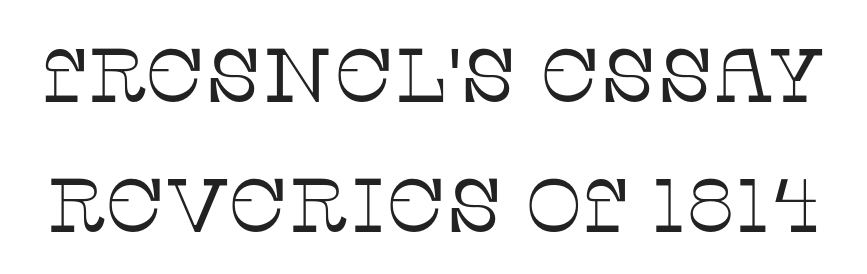
The image shows 76 px thin serif type, upright; set line spacing 1.71x, normal letter spacing, not underlined; low stroke contrast and a large x-height.
